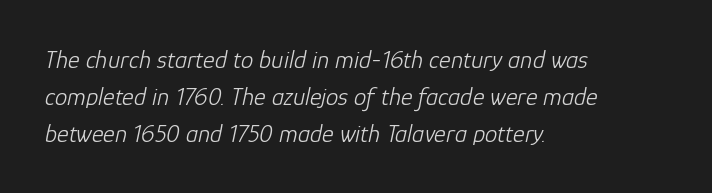
No letter is thick-stroked: the sample isn't bold. Typeset ragged right — the left edge is the straight one. Decoration check: the copy has no underline. Emphasis-style slanted type is in use. The tracking reads as untouched default to a designer's eye. A typesetter would call this leading conventional body-copy spacing.
